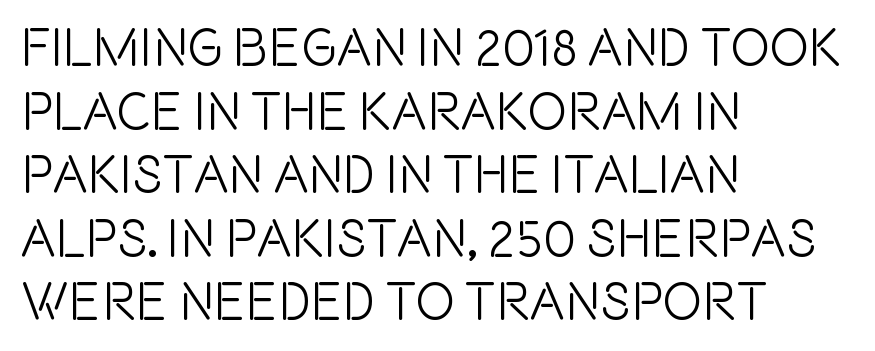
A typesetter would call this proportional, since set widths differ per character. Examine the stroke ends and you'll find no serifs. Do the letters lean? They stand straight. Where is the straight margin? On the left. The space beneath each line is pristine and unruled.
